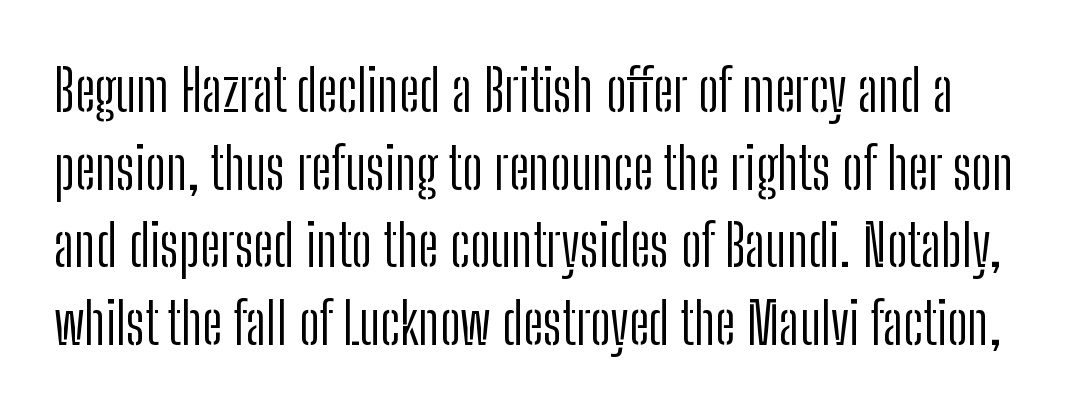
Every stem runs plumb, perpendicular to the baseline. Each stroke keeps to a modest, everyday thickness or less. Look at the bottom of the vertical strokes: they stop flat, with no serifs. A typesetter would call this proportional, since set widths differ per character.
